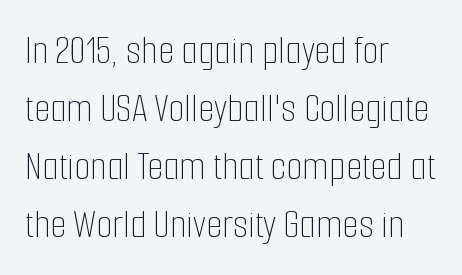
The image shows 42 px thin, condensed type, upright; set left-aligned, normal line spacing (1.38x), normal letter spacing, not underlined; low stroke contrast and a medium x-height.
